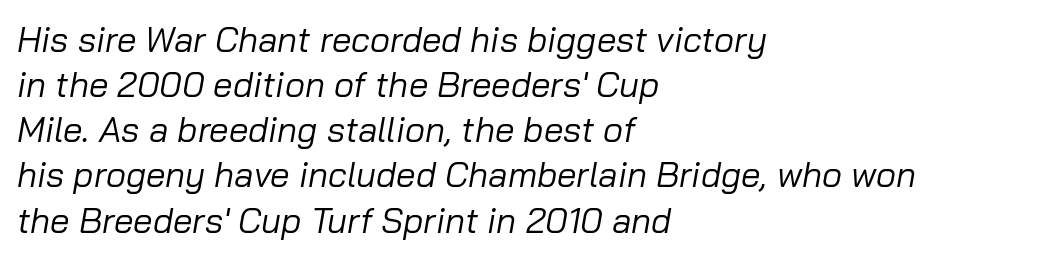
Q: Is the text bold? A: No.
Q: Is the text italic (slanted)? A: Yes, it leans right by about 10 degrees.
Q: Is the text underlined? A: No.
Q: How is the paragraph aligned? A: Left-aligned.
Q: Is the spacing between letters normal or unusually wide? A: Normal.
Q: Is the spacing between lines tight, normal or loose? A: Normal.
Q: Width (condensed, normal, or wide)? A: Normal.
Q: Stroke contrast? A: Low.
Q: x-height? A: Medium.
Q: Monospaced? A: No.
